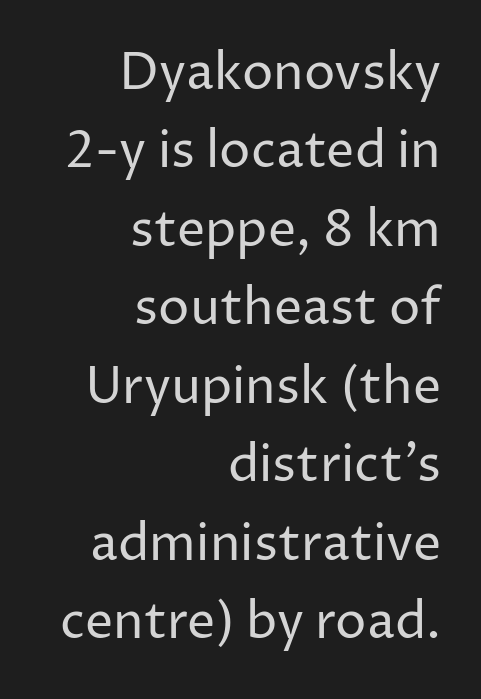
Q: Is the text bold? A: No.
Q: Is the text italic (slanted)? A: No, it is upright.
Q: Is the typeface a serif or a sans-serif typeface? A: Sans-serif.
Q: Is the text underlined? A: No.
Q: How is the paragraph aligned? A: Right-aligned.
Q: Is the spacing between letters normal or unusually wide? A: Normal.
Q: Is the spacing between lines tight, normal or loose? A: Normal.
Q: Width (condensed, normal, or wide)? A: Normal.
Q: Stroke contrast? A: Low.
Q: x-height? A: Medium.
Q: Monospaced? A: No.
